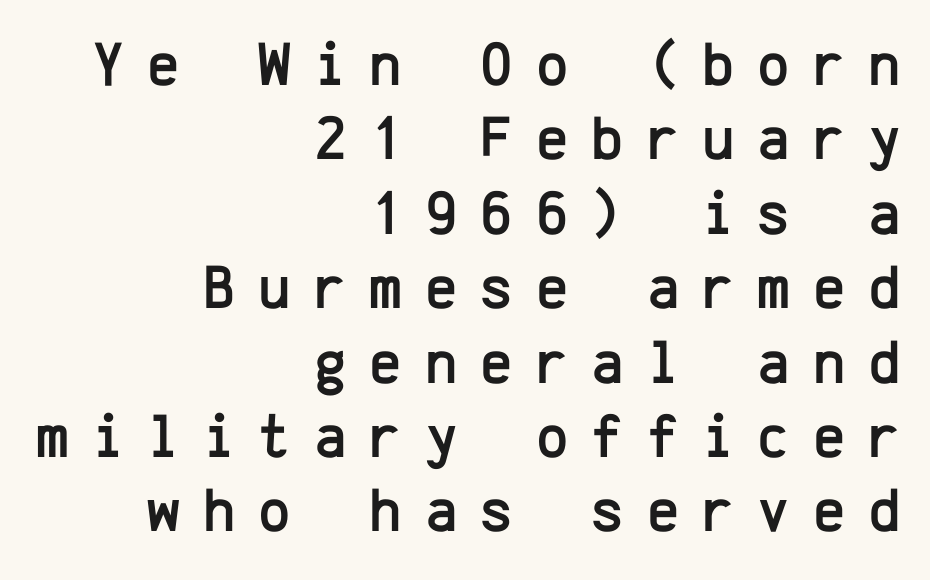
{"serif": "no", "italic": "no", "width": "normal", "stroke_contrast": "low", "x_height": "medium", "monospaced": "yes", "underline": "no", "align": "right", "line_spacing_ratio": 1.2, "letter_spacing": "wide", "letter_spacing_em": 0.37, "glyph_px": 62}
